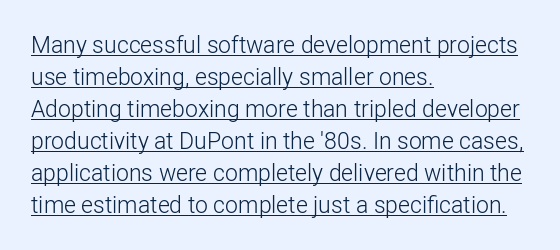
{"italic": "no", "bold": "no", "underline": "yes", "align": "left", "line_spacing": "normal", "line_spacing_ratio": 1.39, "letter_spacing": "normal", "letter_spacing_em": 0.0, "glyph_px": 23}
